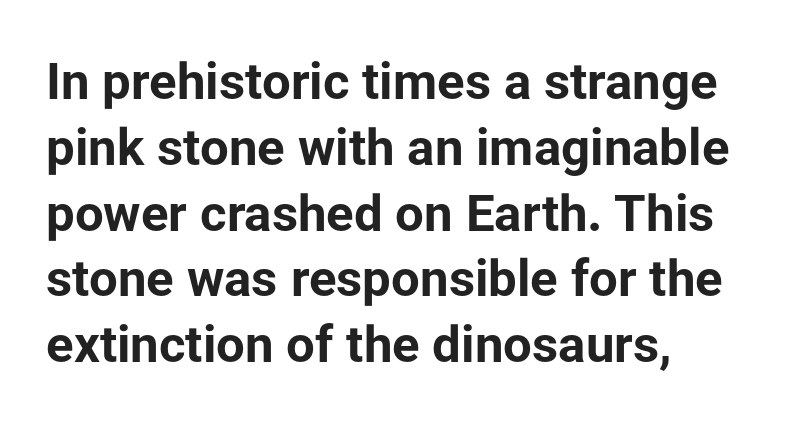
Q: Is the text bold? A: Yes.
Q: Is the text italic (slanted)? A: No, it is upright.
Q: Is the typeface a serif or a sans-serif typeface? A: Sans-serif.
Q: Is the text underlined? A: No.
Q: How is the paragraph aligned? A: Left-aligned.
Q: Is the spacing between letters normal or unusually wide? A: Normal.
Q: Is the spacing between lines tight, normal or loose? A: Normal.
Q: Width (condensed, normal, or wide)? A: Normal.
Q: Stroke contrast? A: Low.
Q: x-height? A: Medium.
Q: Monospaced? A: No.
